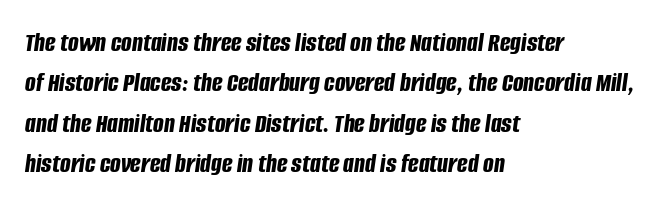
Q: Is the text bold? A: Yes.
Q: Is the text italic (slanted)? A: Yes, it leans right by about 8 degrees.
Q: Is the text underlined? A: No.
Q: How is the paragraph aligned? A: Left-aligned.
Q: Is the spacing between letters normal or unusually wide? A: Normal.
Q: Is the spacing between lines tight, normal or loose? A: Normal.
Q: Width (condensed, normal, or wide)? A: Condensed.
Q: Stroke contrast? A: Low.
Q: x-height? A: Large.
Q: Monospaced? A: No.
